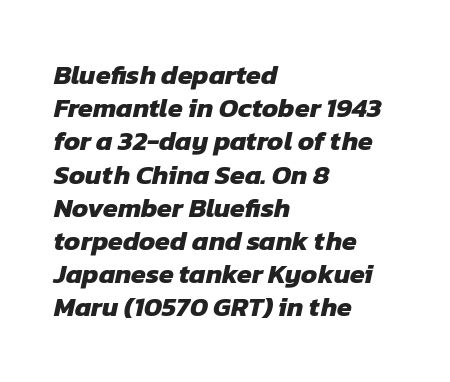
The image shows 27 px bold type; set left-aligned, line spacing 1.23x, normal letter spacing, not underlined.
